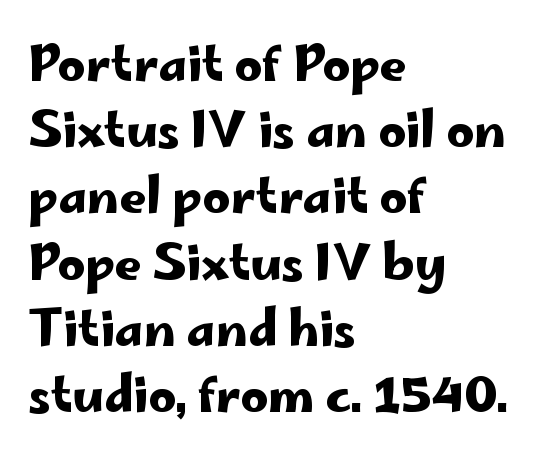
A normal amount of white space separates one row of letters from the next. You could not count columns in this text — the font is proportionally spaced. The space beneath each line is pristine and unruled. Vertical strokes here are truly vertical. Students, note that the glyphs here touch the page at normal intervals.
